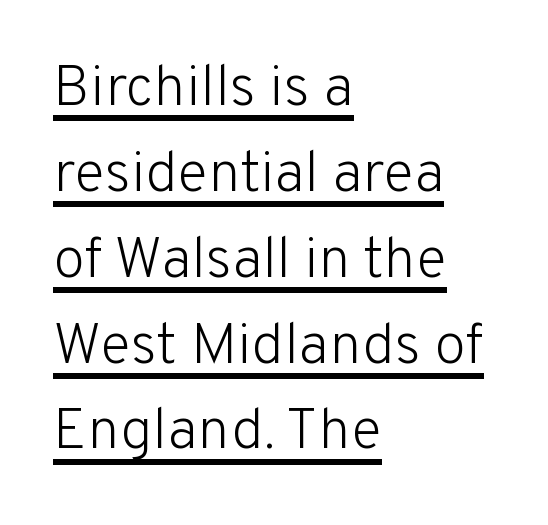
{"serif": "no", "italic": "no", "bold": "no", "weight": "light", "width": "normal", "stroke_contrast": "low", "x_height": "medium", "monospaced": "no", "underline": "yes", "align": "left", "line_spacing": "normal", "line_spacing_ratio": 1.48, "letter_spacing": "normal", "letter_spacing_em": 0.0, "glyph_px": 58}
